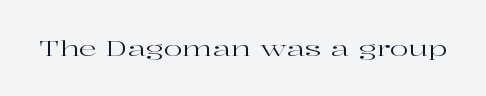
Q: Is the text bold? A: No.
Q: Is the text italic (slanted)? A: No, it is upright.
Q: Is the text underlined? A: No.
Q: Is the spacing between letters normal or unusually wide? A: Normal.
